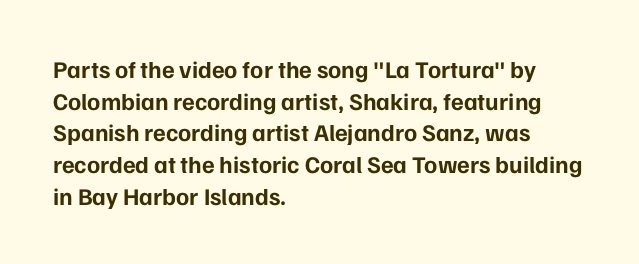
Honestly, the letter spacing is just normal — you wouldn't notice it. One glance says typical: line gaps are just what's usual. These lines stack with their left ends in a neat column. The type sits square on the baseline with zero lean. Descender tails drop into unmarked territory. How heavy is the stroke? Heavy — this is a bold.
